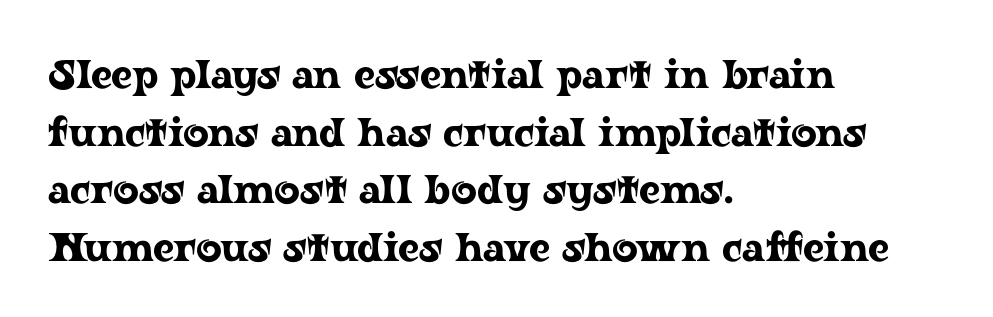
The image shows 40 px wide serif type, upright; set left-aligned, normal line spacing (1.44x), normal letter spacing, not underlined; low stroke contrast and a medium x-height.
